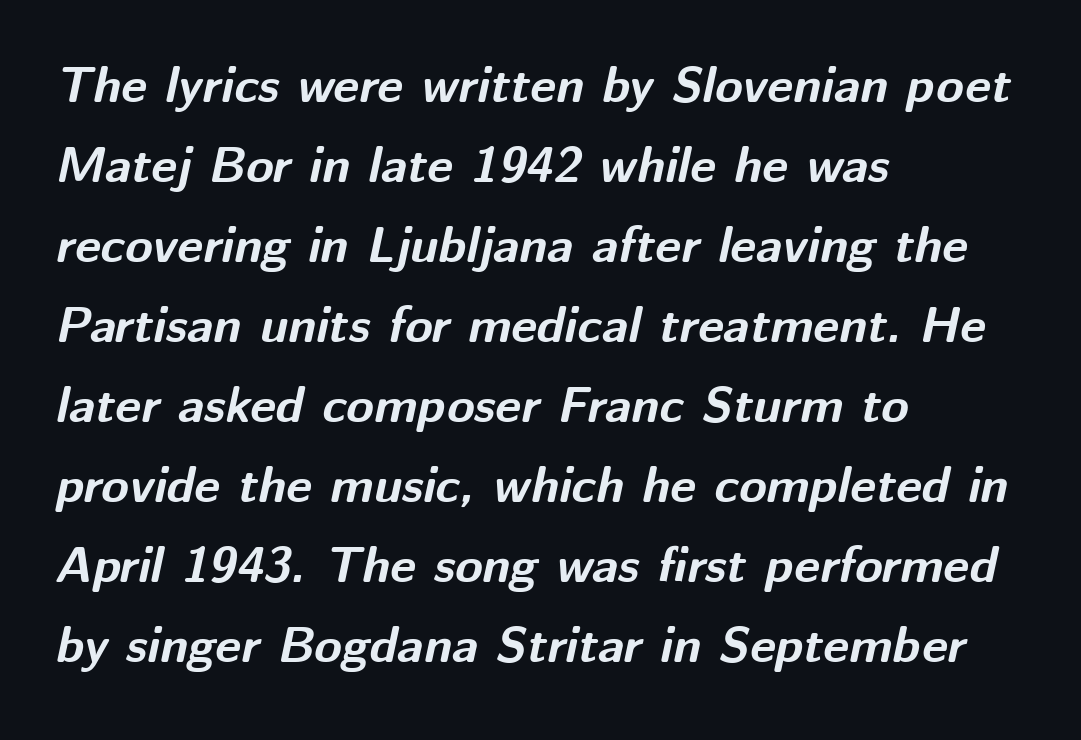
Q: Is the text bold? A: Yes.
Q: Is the text italic (slanted)? A: Yes, it leans right by about 12 degrees.
Q: Is the text underlined? A: No.
Q: How is the paragraph aligned? A: Left-aligned.
Q: Is the spacing between letters normal or unusually wide? A: Normal.
Q: Is the spacing between lines tight, normal or loose? A: Normal.
Q: Width (condensed, normal, or wide)? A: Normal.
Q: Stroke contrast? A: Medium.
Q: x-height? A: Medium.
Q: Monospaced? A: No.
